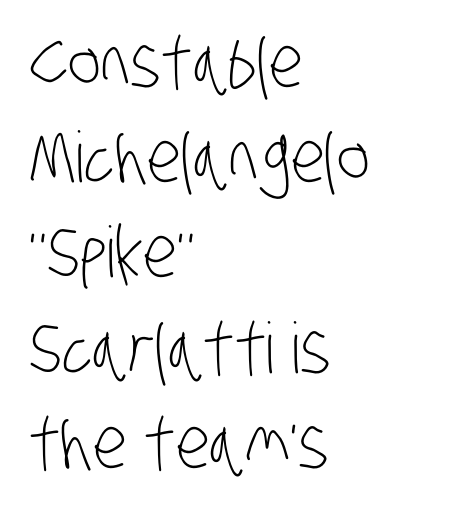
The image shows 70 px light, condensed sans-serif type; set left-aligned, normal line spacing (1.36x), normal letter spacing, not underlined; low stroke contrast and a large x-height.
